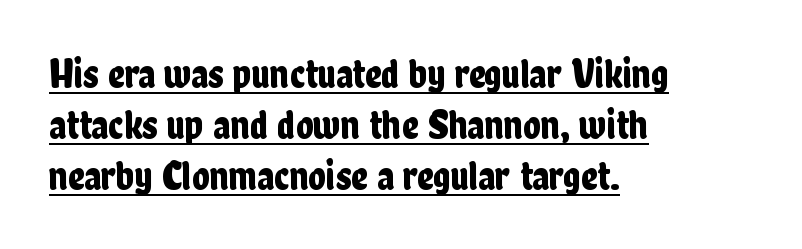
{"serif": "no", "italic": "no", "width": "condensed", "stroke_contrast": "low", "x_height": "medium", "monospaced": "no", "underline": "yes", "align": "left", "line_spacing_ratio": 1.24, "letter_spacing": "normal", "letter_spacing_em": 0.0, "glyph_px": 41}
